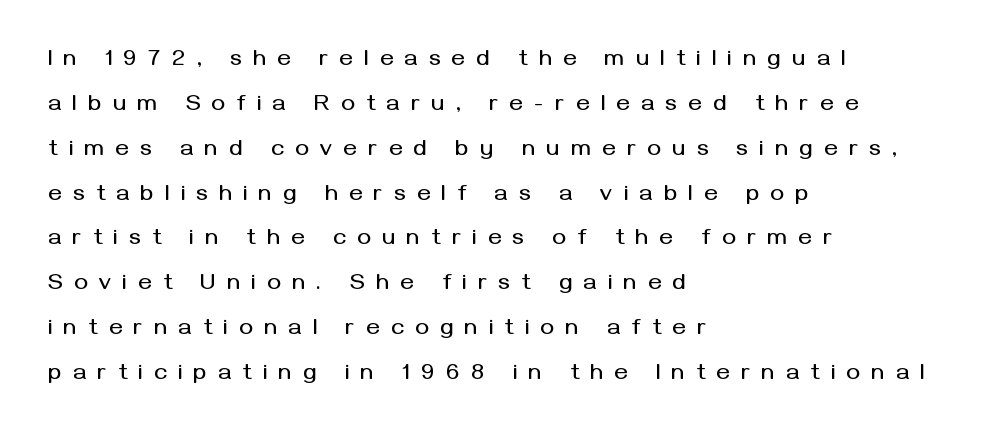
The image shows 23 px text type, upright; set left-aligned, loose line spacing (1.95x), unusually wide letter spacing (+0.5 em), not underlined.
